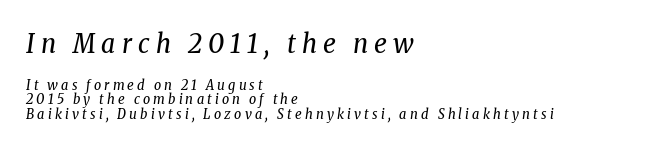
The image shows 27 px text type, italic (leaning right); set left-aligned, tight line spacing (1.04x), unusually wide letter spacing (+0.23 em), not underlined; the first (top) block is 1.93x larger.
